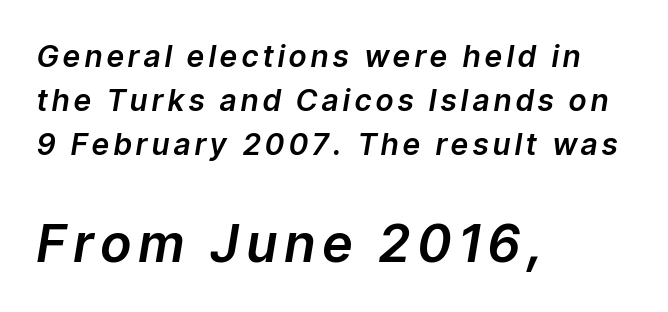
Q: Is the text italic (slanted)? A: Yes, it leans right by about 9 degrees.
Q: Is the text underlined? A: No.
Q: How is the paragraph aligned? A: Left-aligned.
Q: Is the spacing between lines tight, normal or loose? A: Normal.
Q: Which block of text is set in a larger size, the first (top) or the second (bottom)? A: The second (bottom) one.
Q: Width (condensed, normal, or wide)? A: Normal.
Q: Stroke contrast? A: Low.
Q: x-height? A: Medium.
Q: Monospaced? A: No.
